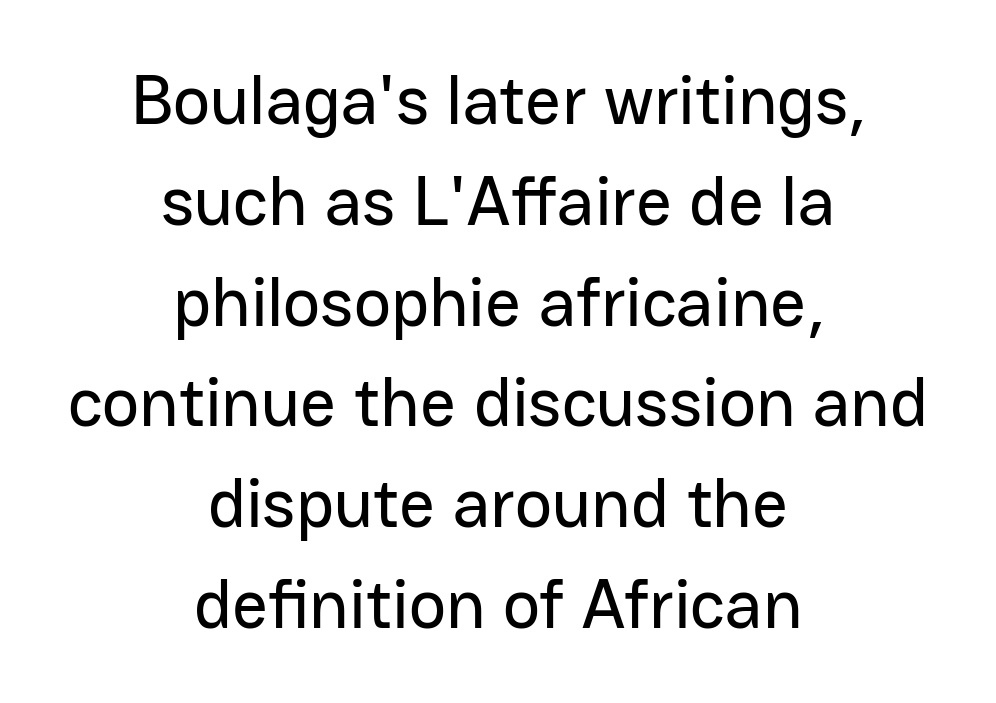
Casual observation: everything's sitting right in the middle. Compared with typical paragraphs, the rows here are spaced about the same. Unmarked baselines from the first word to the last. Each word holds together tightly as a unit, with standard inter-letter gaps.
